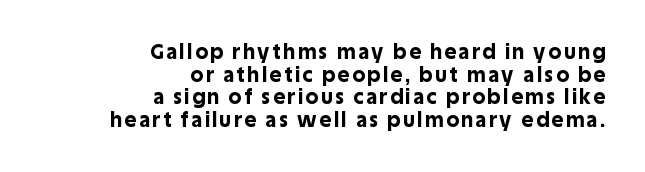
If you measured baseline to baseline, you'd find a short distance. The axis of the letterforms is exactly vertical. The passage is arranged like a letterhead date or caption credit — flush right. A bare baseline throughout the passage.
